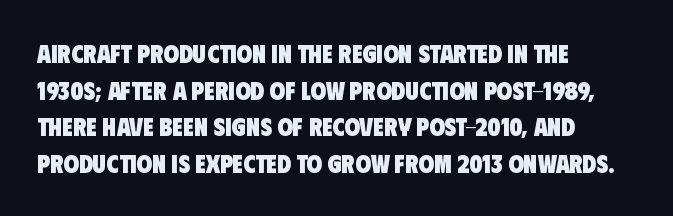
The image shows 25 px bold type; set left-aligned, normal line spacing (1.47x), normal letter spacing, not underlined.
